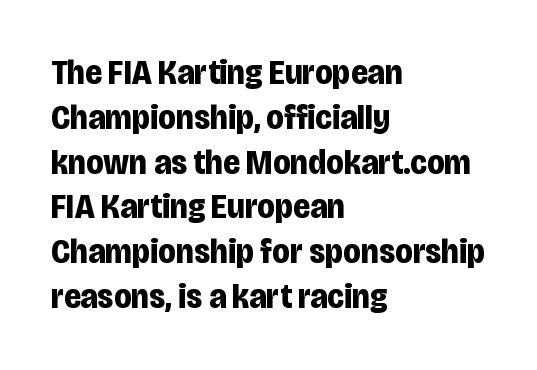
{"serif": "no", "italic": "no", "bold": "yes", "weight": "bold", "width": "condensed", "stroke_contrast": "low", "x_height": "large", "monospaced": "no", "underline": "no", "align": "left", "line_spacing": "normal", "line_spacing_ratio": 1.28, "letter_spacing": "normal", "letter_spacing_em": 0.0, "glyph_px": 35}
